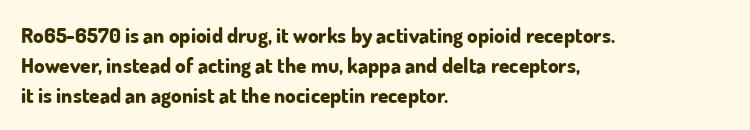
The font's upright variant was chosen for this text. These lines keep a tight, regular rhythm from letter to letter. Notice how thick the strokes are: this is what a full bold looks like. These lines sit exactly where default settings would place them.
